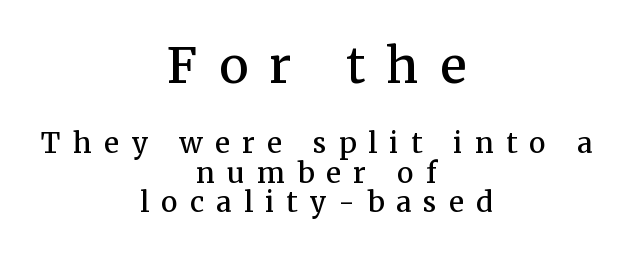
Q: Is the text bold? A: Semi-bold.
Q: Is the text italic (slanted)? A: No, it is upright.
Q: Is the typeface a serif or a sans-serif typeface? A: Serif.
Q: Is the text underlined? A: No.
Q: How is the paragraph aligned? A: Centered.
Q: Is the spacing between letters normal or unusually wide? A: Unusually wide.
Q: Is the spacing between lines tight, normal or loose? A: Tight.
Q: Which block of text is set in a larger size, the first (top) or the second (bottom)? A: The first (top) one.
Q: Width (condensed, normal, or wide)? A: Normal.
Q: Stroke contrast? A: Medium.
Q: x-height? A: Medium.
Q: Monospaced? A: No.
